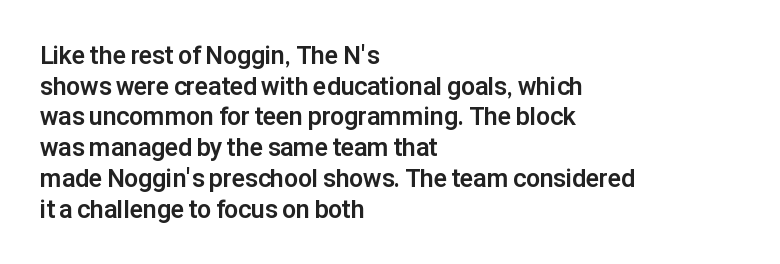
Q: Is the text bold? A: Yes.
Q: Is the text italic (slanted)? A: No, it is upright.
Q: Is the text underlined? A: No.
Q: How is the paragraph aligned? A: Left-aligned.
Q: Is the spacing between letters normal or unusually wide? A: Normal.
